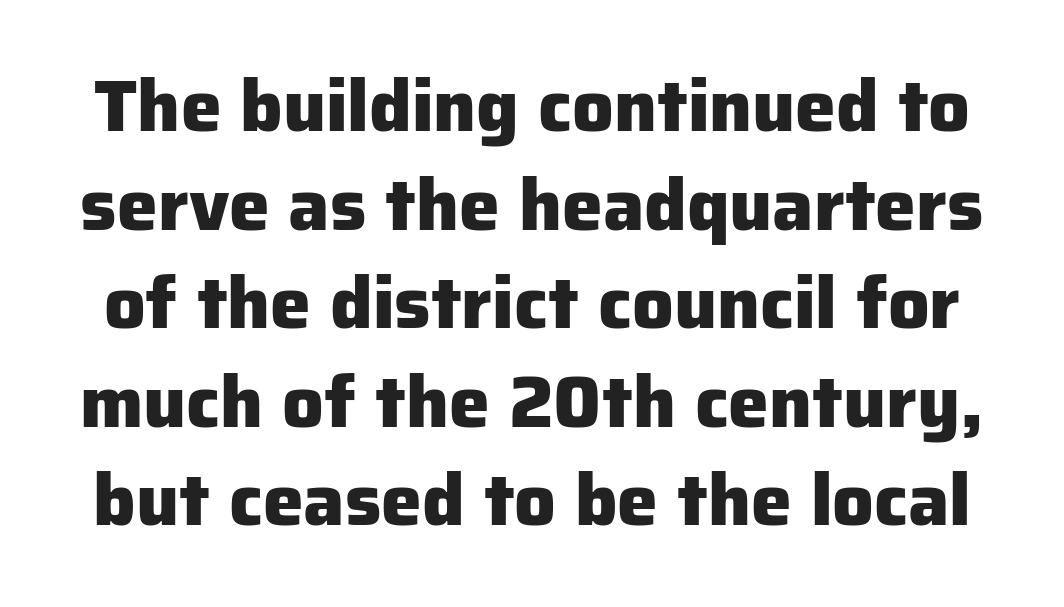
{"serif": "no", "italic": "no", "bold": "yes", "weight": "heavy", "width": "normal", "stroke_contrast": "low", "x_height": "medium", "monospaced": "no", "underline": "no", "line_spacing": "normal", "line_spacing_ratio": 1.35, "letter_spacing": "normal", "letter_spacing_em": 0.0, "glyph_px": 73}
